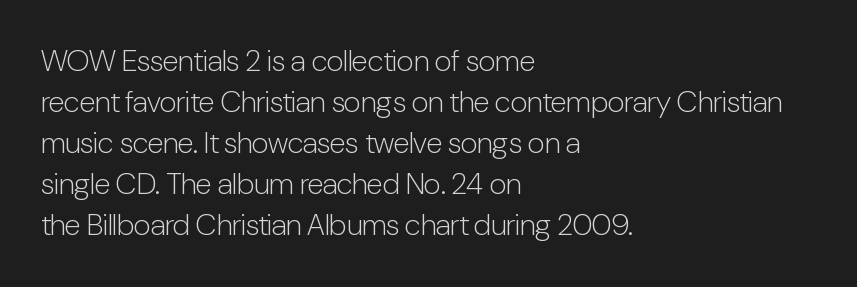
{"serif": "no", "italic": "no", "bold": "no", "weight": "light", "width": "condensed", "stroke_contrast": "low", "x_height": "medium", "monospaced": "no", "underline": "no", "align": "left", "line_spacing": "normal", "line_spacing_ratio": 1.37, "letter_spacing": "normal", "letter_spacing_em": 0.0, "glyph_px": 30}
